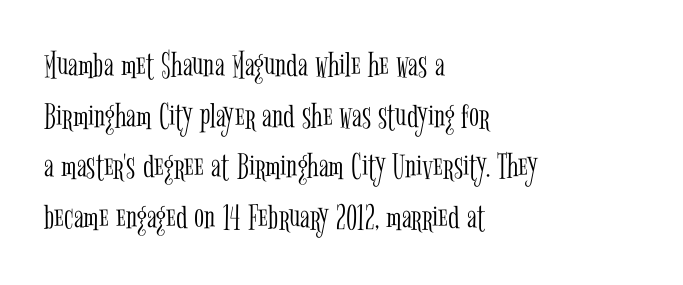
The image shows 37 px light, condensed serif type, upright; set left-aligned, normal line spacing (1.37x), normal letter spacing, not underlined; low stroke contrast and a medium x-height.
